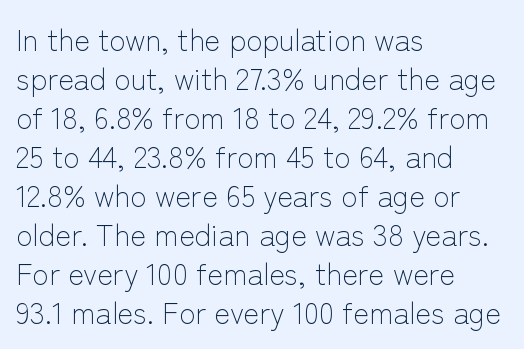
{"serif": "no", "italic": "no", "bold": "no", "weight": "light", "width": "normal", "stroke_contrast": "low", "x_height": "medium", "monospaced": "no", "underline": "no", "align": "left", "line_spacing": "normal", "line_spacing_ratio": 1.3, "letter_spacing": "normal", "letter_spacing_em": 0.0, "glyph_px": 30}
